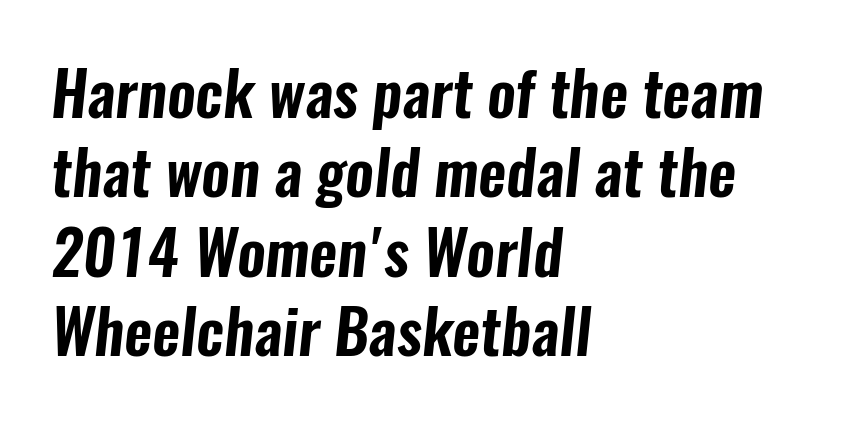
The image shows 61 px condensed sans-serif type; set left-aligned, normal line spacing (1.3x), normal letter spacing, not underlined; low stroke contrast and a medium x-height.
